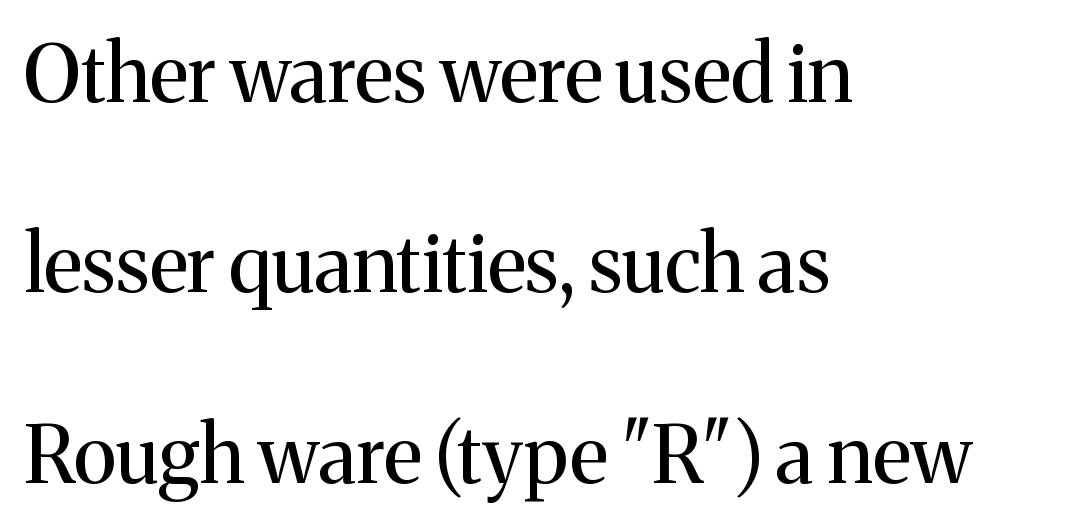
Q: Is the text bold? A: No.
Q: Is the text italic (slanted)? A: No, it is upright.
Q: Is the typeface a serif or a sans-serif typeface? A: Serif.
Q: Is the text underlined? A: No.
Q: How is the paragraph aligned? A: Left-aligned.
Q: Is the spacing between letters normal or unusually wide? A: Normal.
Q: Is the spacing between lines tight, normal or loose? A: Loose.
Q: Width (condensed, normal, or wide)? A: Normal.
Q: Stroke contrast? A: Medium.
Q: x-height? A: Medium.
Q: Monospaced? A: No.
